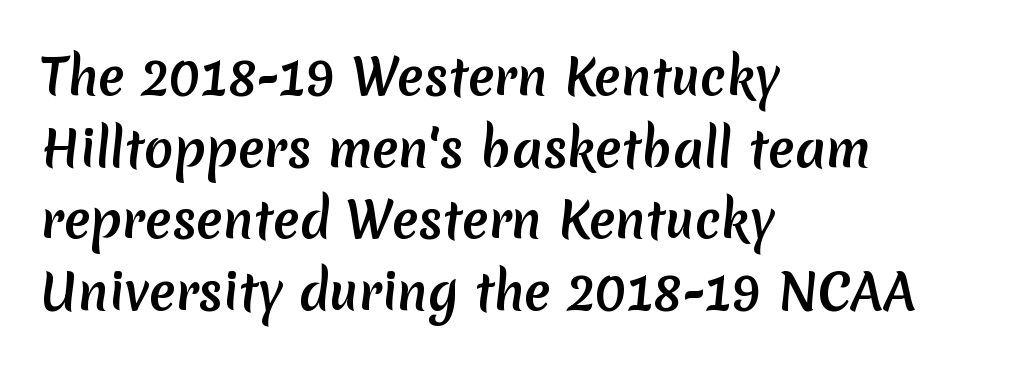
Q: Is the text bold? A: Yes.
Q: Is the typeface a serif or a sans-serif typeface? A: Sans-serif.
Q: Is the text underlined? A: No.
Q: How is the paragraph aligned? A: Left-aligned.
Q: Is the spacing between letters normal or unusually wide? A: Normal.
Q: Is the spacing between lines tight, normal or loose? A: Normal.
Q: Width (condensed, normal, or wide)? A: Normal.
Q: Stroke contrast? A: Low.
Q: x-height? A: Medium.
Q: Monospaced? A: No.
